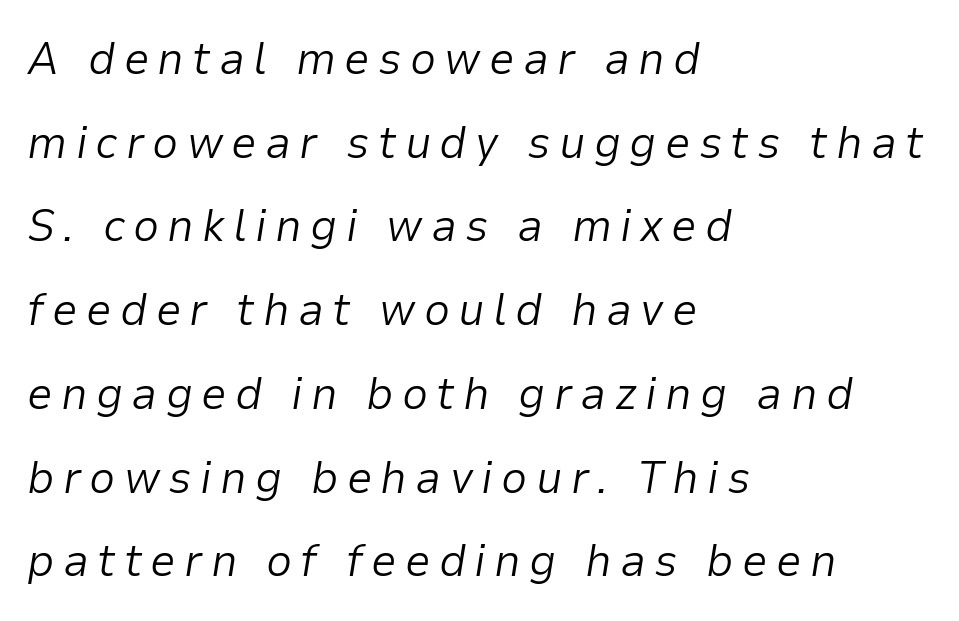
Q: Is the text bold? A: No.
Q: Is the text italic (slanted)? A: Yes, it leans right by about 9 degrees.
Q: Is the text underlined? A: No.
Q: How is the paragraph aligned? A: Left-aligned.
Q: Width (condensed, normal, or wide)? A: Normal.
Q: Stroke contrast? A: Low.
Q: x-height? A: Medium.
Q: Monospaced? A: No.
